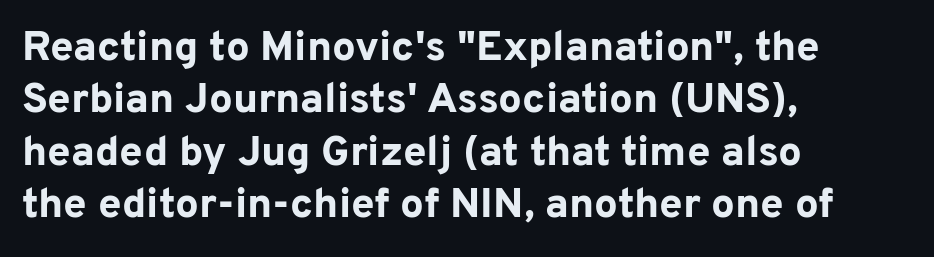
{"serif": "no", "italic": "no", "bold": "yes", "weight": "bold", "width": "normal", "stroke_contrast": "low", "x_height": "medium", "monospaced": "no", "underline": "no", "align": "left", "line_spacing": "normal", "line_spacing_ratio": 1.25, "letter_spacing": "normal", "letter_spacing_em": 0.0, "glyph_px": 42}
